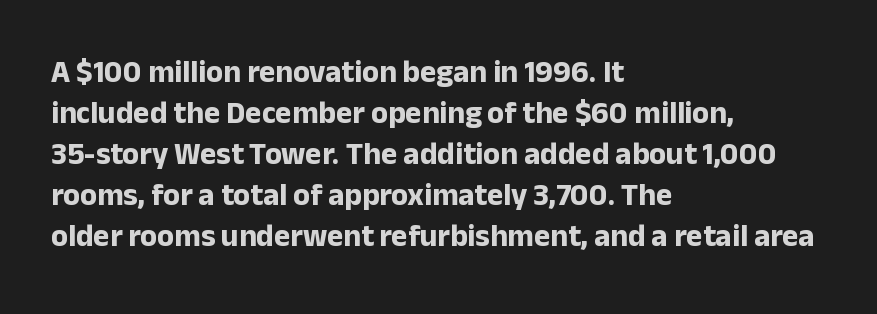
Q: Is the text bold? A: Yes.
Q: Is the text italic (slanted)? A: No, it is upright.
Q: Is the typeface a serif or a sans-serif typeface? A: Sans-serif.
Q: Is the text underlined? A: No.
Q: How is the paragraph aligned? A: Left-aligned.
Q: Is the spacing between letters normal or unusually wide? A: Normal.
Q: Is the spacing between lines tight, normal or loose? A: Normal.
Q: Width (condensed, normal, or wide)? A: Normal.
Q: Stroke contrast? A: Low.
Q: x-height? A: Medium.
Q: Monospaced? A: No.
